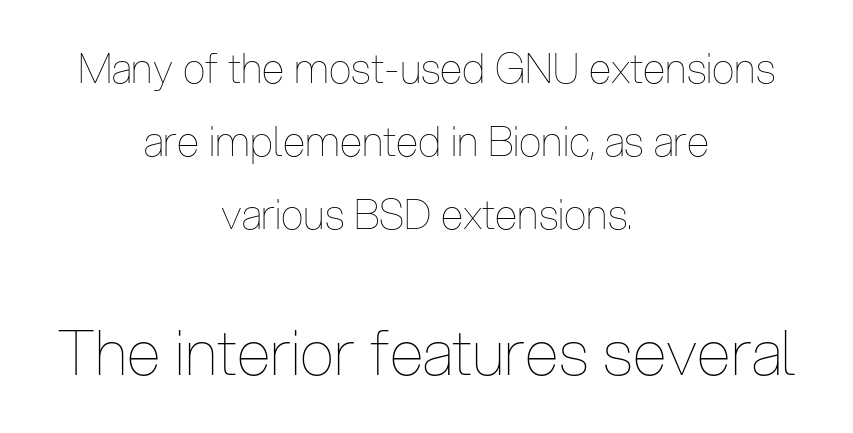
Q: Is the text bold? A: No.
Q: Is the text italic (slanted)? A: No, it is upright.
Q: Is the text underlined? A: No.
Q: How is the paragraph aligned? A: Centered.
Q: Is the spacing between letters normal or unusually wide? A: Normal.
Q: Which block of text is set in a larger size, the first (top) or the second (bottom)? A: The second (bottom) one.
Q: Width (condensed, normal, or wide)? A: Condensed.
Q: Stroke contrast? A: Low.
Q: x-height? A: Medium.
Q: Monospaced? A: No.
